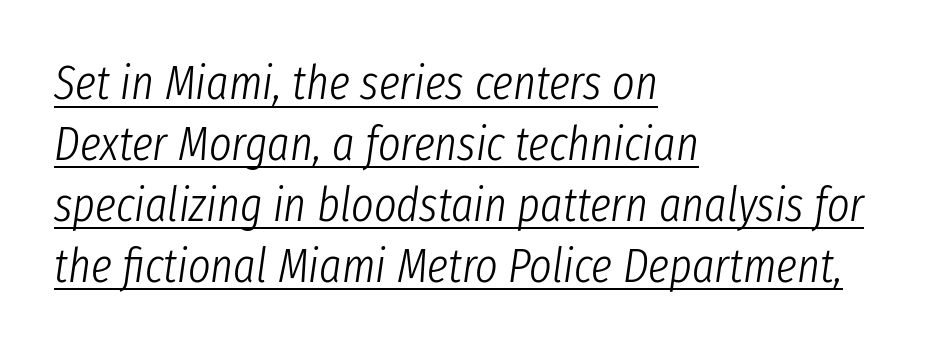
{"italic": "yes", "lean": "right", "slant_degrees": 8, "bold": "no", "weight": "light", "width": "condensed", "stroke_contrast": "low", "x_height": "medium", "monospaced": "no", "underline": "yes", "align": "left", "line_spacing": "normal", "line_spacing_ratio": 1.27, "letter_spacing": "normal", "letter_spacing_em": 0.0, "glyph_px": 48}
